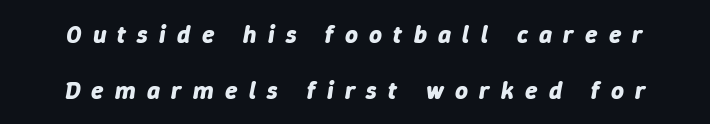
You could fit nearly another row in the gap between these rows. Heavy-handed strokes throughout: this text is bold. The letterforms stand isolated, each surrounded by extra space. Style check: oblique. Descenders hang freely into open space.
